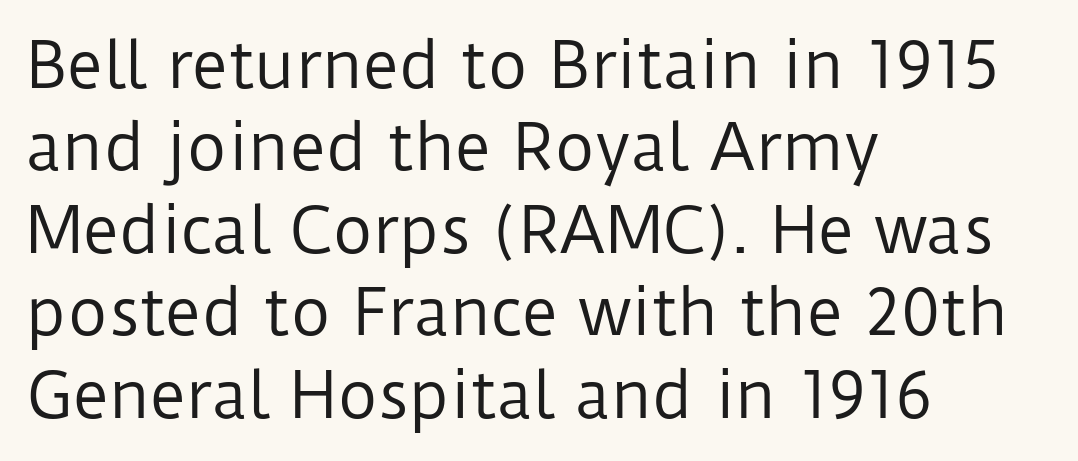
The image shows 62 px regular-weight sans-serif type, upright; set left-aligned, normal line spacing (1.33x), normal letter spacing, not underlined; low stroke contrast and a medium x-height.
